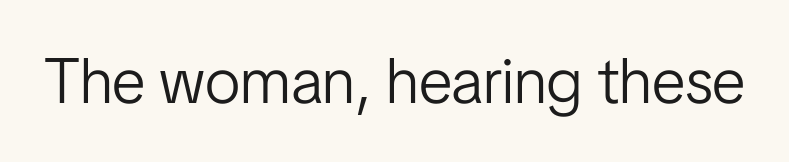
The image shows 64 px light, condensed sans-serif type, upright; set normal letter spacing, not underlined; low stroke contrast and a medium x-height.
